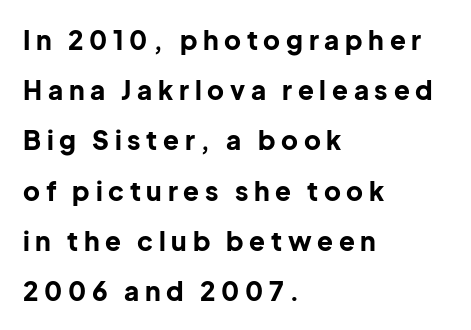
The image shows 26 px bold type, upright; set left-aligned, loose line spacing (1.93x), unusually wide letter spacing (+0.22 em), not underlined.
